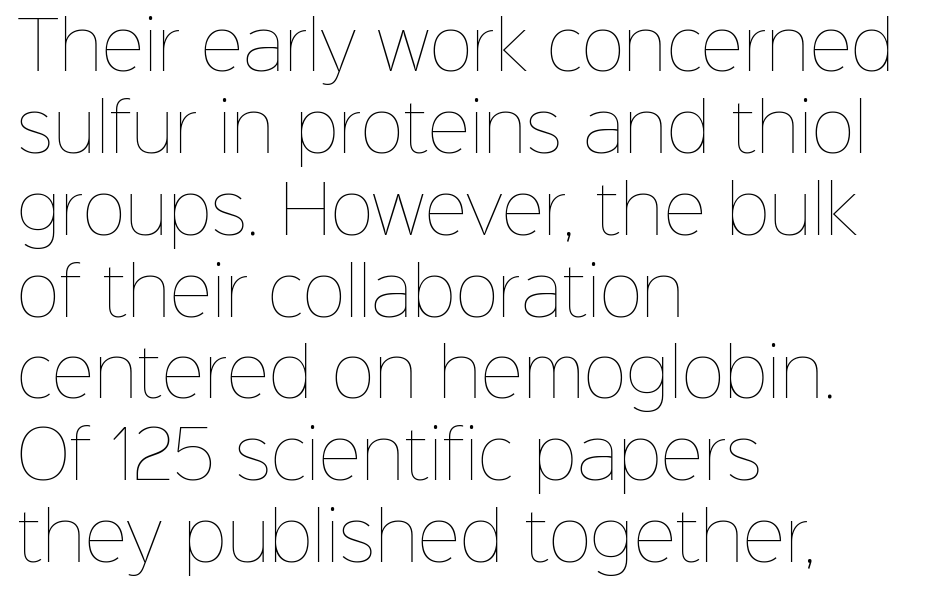
Stem width sits at or under what a default text font uses. A student would call this left alignment; a typographer would say flush left, rag right. You could call the tracking neutral — neither tight nor loose. It's the straight-up-and-down kind of type. The letters advance in unequal steps, a hallmark of proportional type. Quick note: underline off.
